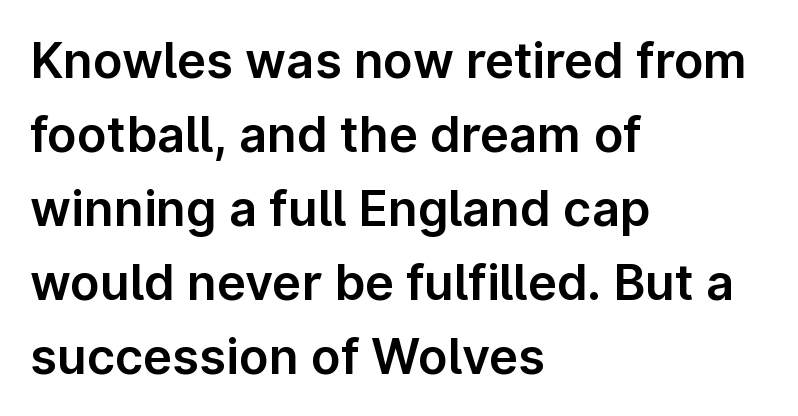
Serifs: no, the terminals of the letterforms are clean. The ragged edge is on the right, which tells us the setting is flush left. Baseline-to-baseline distance is the conventional proportion of letter height. You can tell it's not italic because the verticals are truly vertical.
